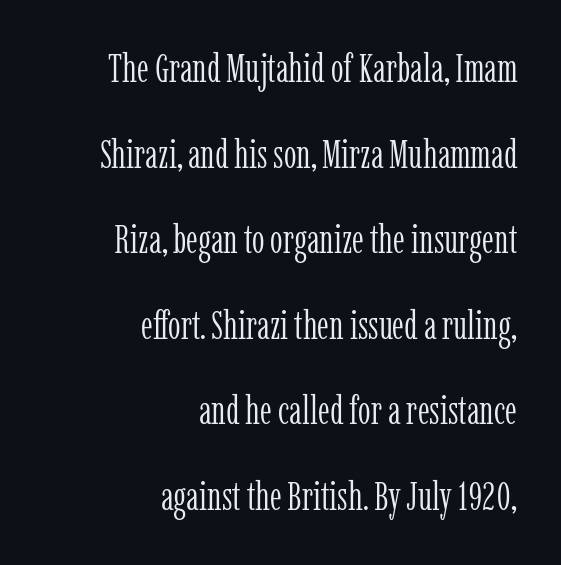
Q: Is the text bold? A: No.
Q: Is the text italic (slanted)? A: No, it is upright.
Q: Is the typeface a serif or a sans-serif typeface? A: Serif.
Q: Is the text underlined? A: No.
Q: How is the paragraph aligned? A: Right-aligned.
Q: Is the spacing between letters normal or unusually wide? A: Normal.
Q: Is the spacing between lines tight, normal or loose? A: Loose.
Q: Width (condensed, normal, or wide)? A: Condensed.
Q: Stroke contrast? A: Low.
Q: x-height? A: Medium.
Q: Monospaced? A: No.
